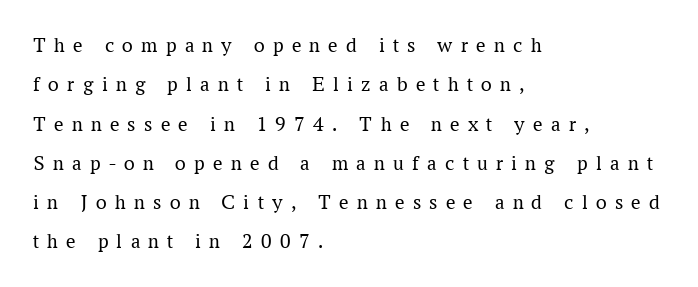
The image shows 21 px text type, upright; set left-aligned, line spacing 1.87x, unusually wide letter spacing (+0.4 em), not underlined.
